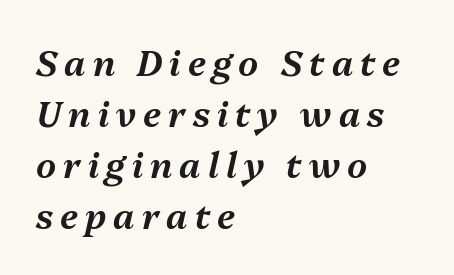
The image shows 35 px text type, italic (leaning right); set left-aligned, normal line spacing (1.46x), unusually wide letter spacing (+0.2 em), not underlined; medium stroke contrast and a medium x-height.
